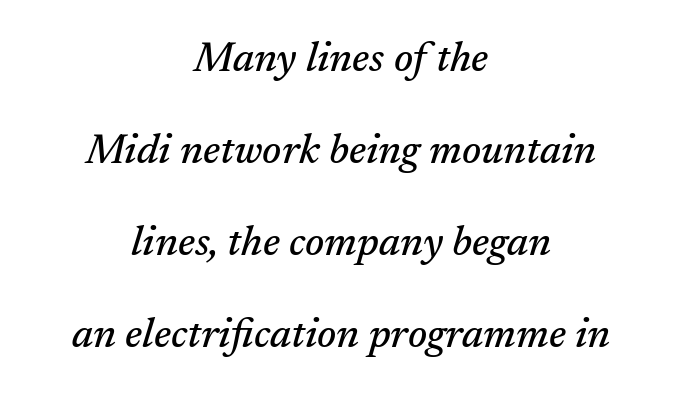
Alignment: centered. When letters slant like this, we call the style italic. This sample has the flowing, uneven cadence of proportional lettering. The lines are spread far apart with generous leading. This rendering features lettering with no underline. Spacing between characters is what you'd get straight out of the box.
